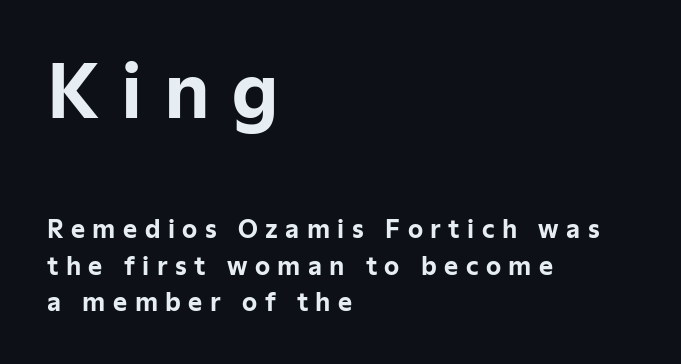
The image shows 72 px bold sans-serif type, upright; set left-aligned, normal line spacing (1.52x), unusually wide letter spacing (+0.31 em), not underlined; the first (top) block is 3.0x larger; low stroke contrast and a medium x-height.
